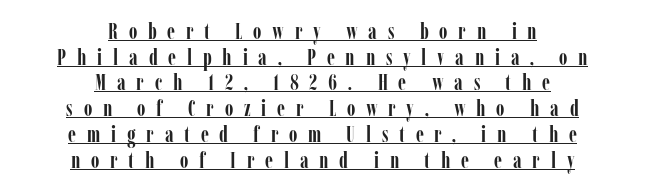
{"italic": "no", "bold": "yes", "underline": "yes", "align": "center", "line_spacing_ratio": 1.17, "letter_spacing": "wide", "letter_spacing_em": 0.49, "glyph_px": 22}
